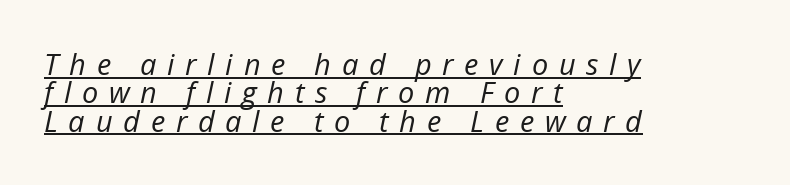
Varying glyph widths throughout — classic text-font behaviour. A student would call this left alignment; a typographer would say flush left, rag right. The passage shown is not bold in any degree. The specimen includes a rule beneath the text block's lines. This block would grow much taller if given ordinary leading; it's compressed now. The face used here has a pronounced slope to its letters.
